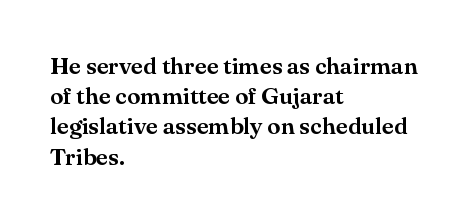
The image shows 24 px text type, upright; set left-aligned, normal line spacing (1.26x), normal letter spacing, not underlined.
